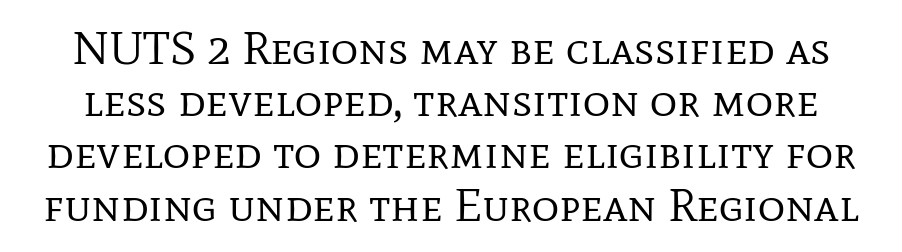
The image shows 47 px regular-weight serif type, upright; set tight line spacing (1.11x), normal letter spacing, not underlined; low stroke contrast and a medium x-height.
